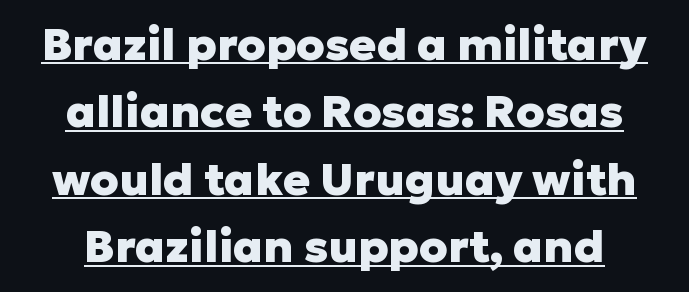
Q: Is the text bold? A: Yes.
Q: Is the text italic (slanted)? A: No, it is upright.
Q: Is the typeface a serif or a sans-serif typeface? A: Sans-serif.
Q: Is the text underlined? A: Yes.
Q: How is the paragraph aligned? A: Centered.
Q: Is the spacing between letters normal or unusually wide? A: Normal.
Q: Is the spacing between lines tight, normal or loose? A: Normal.
Q: Width (condensed, normal, or wide)? A: Normal.
Q: Stroke contrast? A: Low.
Q: x-height? A: Medium.
Q: Monospaced? A: No.
